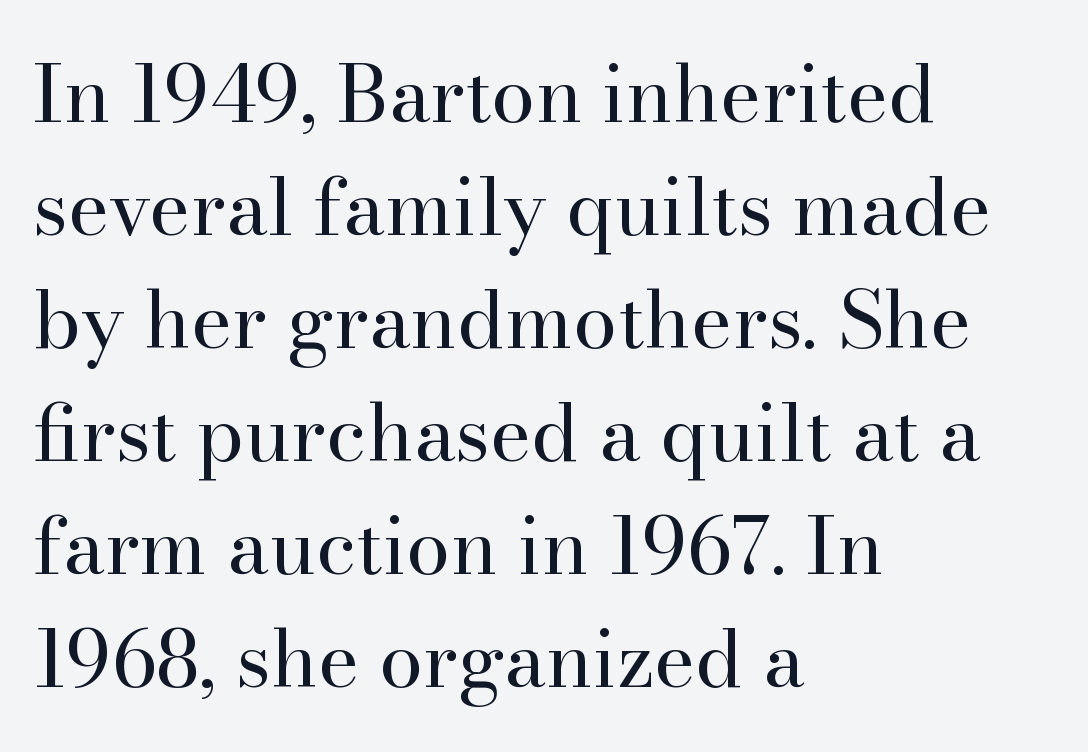
{"serif": "yes", "italic": "no", "bold": "no", "weight": "regular", "width": "normal", "stroke_contrast": "high", "x_height": "small", "monospaced": "no", "underline": "no", "align": "left", "line_spacing": "normal", "line_spacing_ratio": 1.43, "letter_spacing": "normal", "letter_spacing_em": 0.0, "glyph_px": 79}
